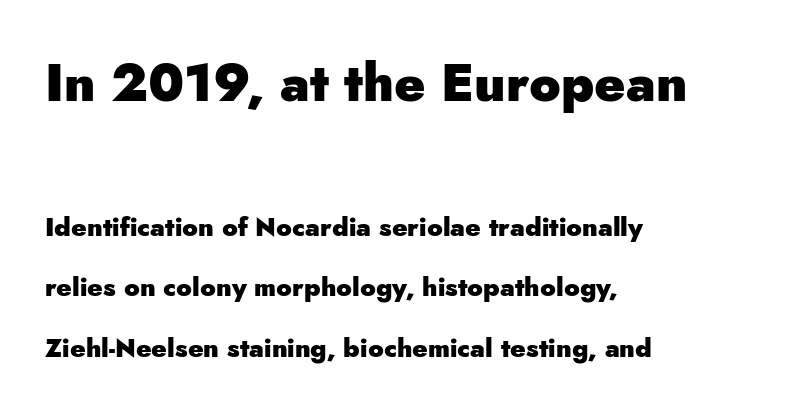
{"serif": "no", "italic": "no", "bold": "yes", "weight": "heavy", "width": "normal", "stroke_contrast": "low", "x_height": "small", "monospaced": "no", "underline": "no", "align": "left", "line_spacing": "loose", "line_spacing_ratio": 2.33, "letter_spacing": "normal", "letter_spacing_em": 0.0, "larger_block": "first", "size_ratio": 2.0, "glyph_px": 52}
